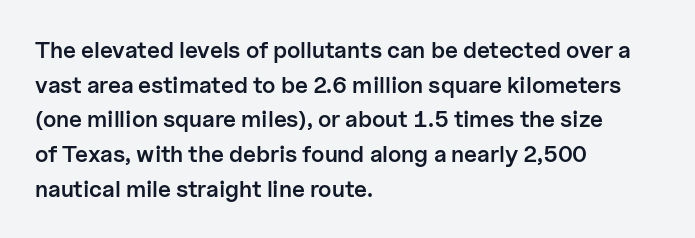
The image shows 23 px text type, upright; set left-aligned, normal line spacing (1.51x), normal letter spacing, not underlined.
